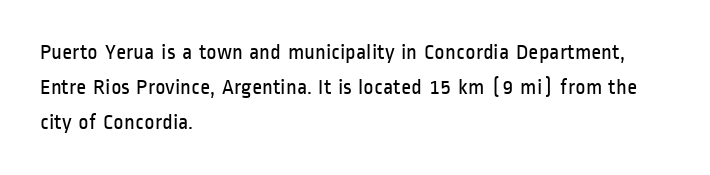
The image shows 22 px text type, upright; set left-aligned, normal line spacing (1.59x), normal letter spacing, not underlined.
